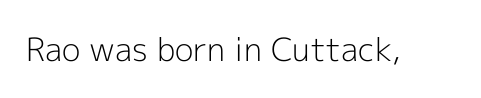
The image shows 32 px light sans-serif type, upright; set normal letter spacing, not underlined; a medium x-height.
